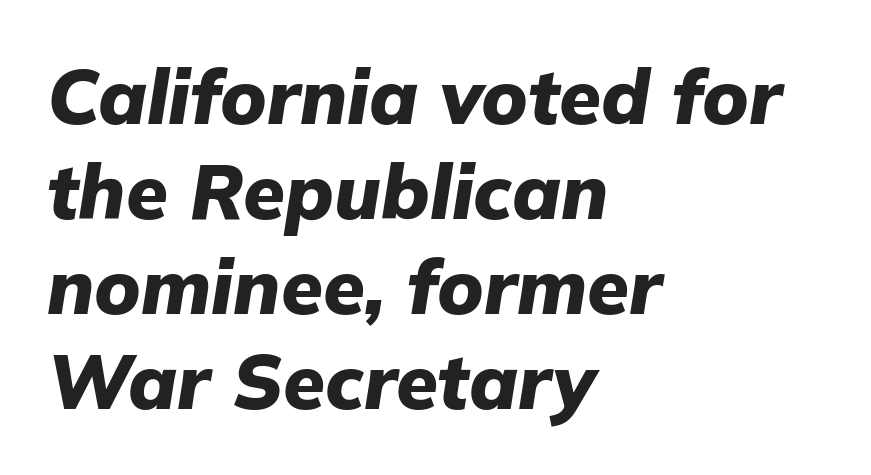
Beneath every word, the page is bare. Leading matches the norm, producing a regular column. Students, note that the glyphs here touch the page at normal intervals. These lines stack with their left ends in a neat column. A typesetter would call this proportional, since set widths differ per character.
